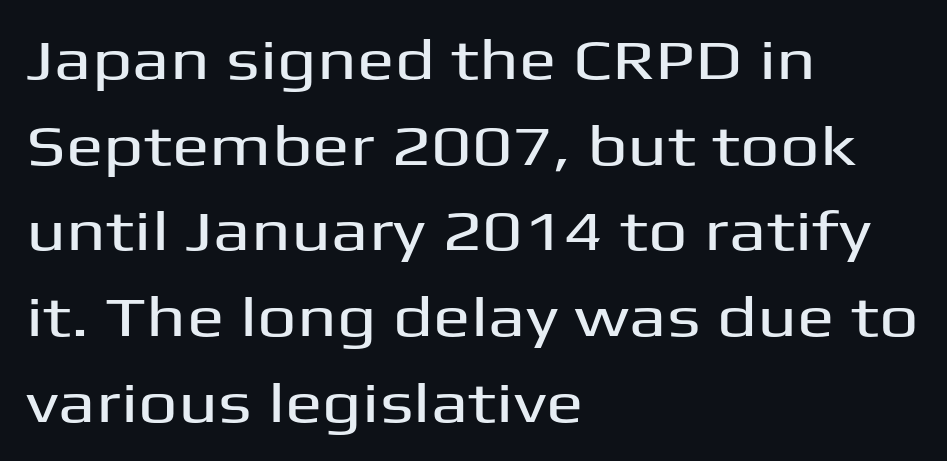
The image shows 56 px wide sans-serif type, upright; set left-aligned, normal line spacing (1.53x), normal letter spacing, not underlined; medium stroke contrast and a medium x-height.
